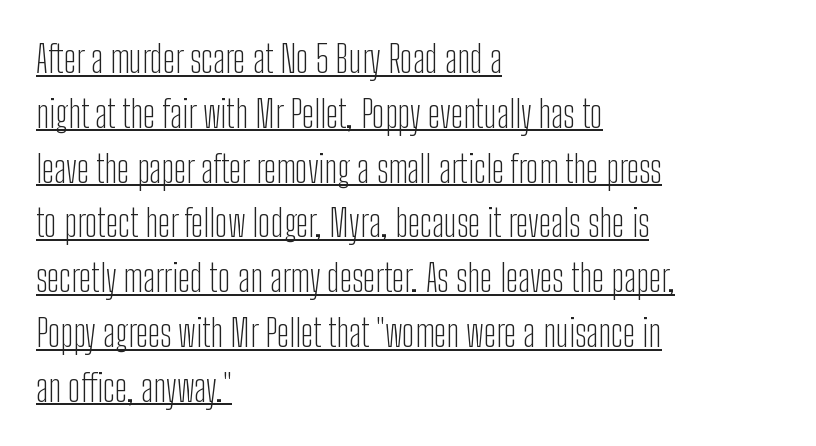
Q: Is the text bold? A: No.
Q: Is the text italic (slanted)? A: No, it is upright.
Q: Is the typeface a serif or a sans-serif typeface? A: Sans-serif.
Q: Is the text underlined? A: Yes.
Q: How is the paragraph aligned? A: Left-aligned.
Q: Is the spacing between letters normal or unusually wide? A: Normal.
Q: Is the spacing between lines tight, normal or loose? A: Normal.
Q: Width (condensed, normal, or wide)? A: Condensed.
Q: Stroke contrast? A: Low.
Q: x-height? A: Medium.
Q: Monospaced? A: No.
